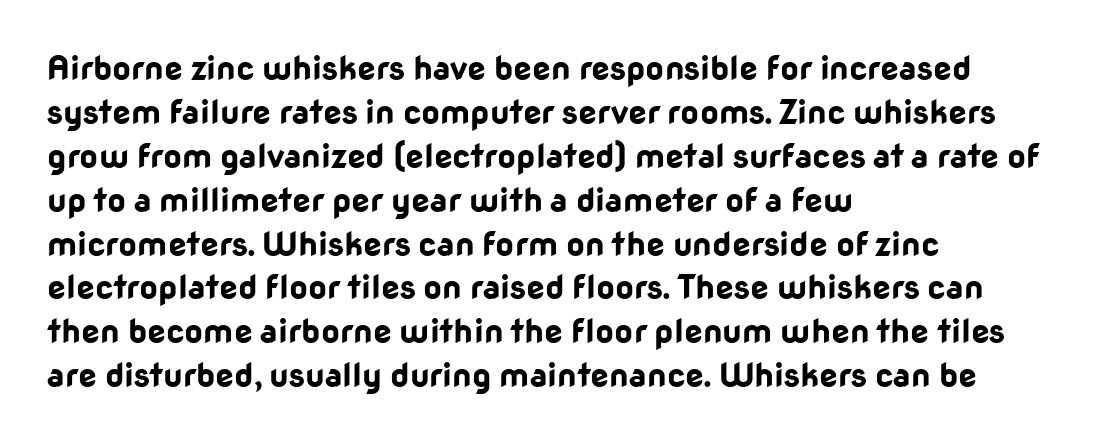
Do the characters align in a grid? No, the font is proportional. In terms of letterform style, serifs are entirely absent. The face used here has the dense, thick strokes of a bold. The rendering keeps characters at their native spacing.
